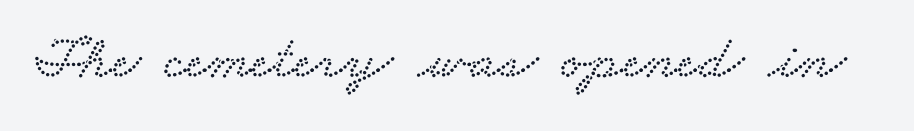
The rendering uses natural spacing where letterforms have individual widths. The strip under each line holds only bare page. Serif or sans? Serif — the stroke terminals have little feet. Look at the tracking — it's just the regular setting, nothing added.
